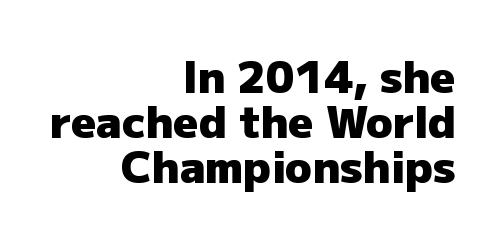
The image shows 44 px heavy sans-serif type, upright; set right-aligned, tight line spacing (1.02x), normal letter spacing, not underlined; low stroke contrast and a medium x-height.
